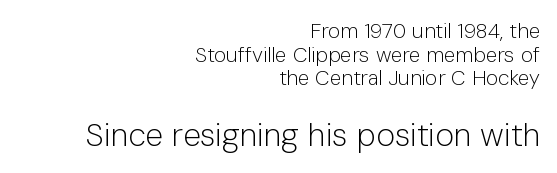
The image shows 32 px light sans-serif type, upright; set right-aligned, tight line spacing (1.13x), normal letter spacing, not underlined; the second (bottom) block is 1.52x larger; low stroke contrast and a medium x-height.
